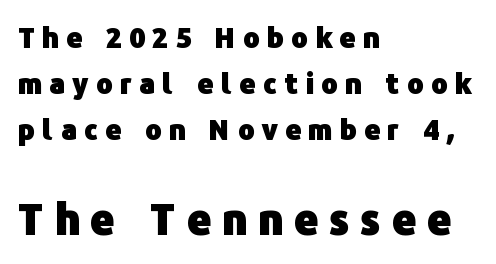
Every letter is thick-stroked: bold, no question. Students, observe: this is what conventionally led text looks like. Is the block centered? No — it sits flush against the left margin. A roman cut, with each character standing at attention. Note: no serifs on the glyphs. The string is rendered with underlining switched off.
